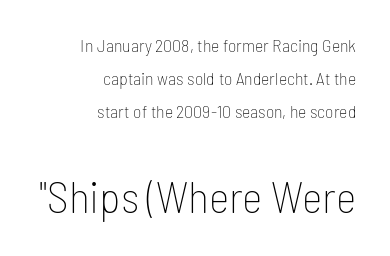
The face used here is rendered with its standard letterfit. Honestly, there is no underline to notice here at all. Vertical stems look standard width or narrower in stroke. You get the small type first, then a jump to larger type. Line endings align vertically; line beginnings do not. This sample has the flowing, uneven cadence of proportional lettering.
